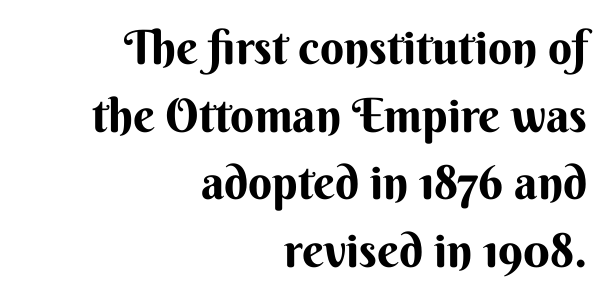
The image shows 47 px sans-serif type, upright; set right-aligned, normal line spacing (1.44x), normal letter spacing, not underlined; medium stroke contrast and a small x-height.
